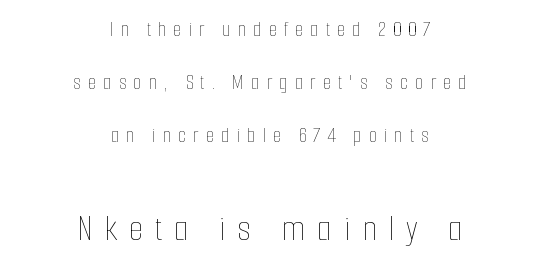
The face used here appears at its bigger size in the lower chunk. Beneath every word, the page is bare. Students, note that the glyphs here are deliberately spaced far apart. Rows of type keep a wide berth in the vertical direction. This sample has the flowing, uneven cadence of proportional lettering. Letters have the restrained weight of plain body copy at most.
